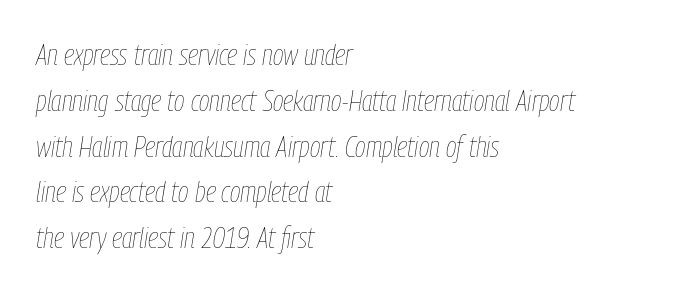
The image shows 29 px thin, condensed type, italic (leaning right); set left-aligned, normal line spacing (1.58x), normal letter spacing, not underlined; low stroke contrast and a medium x-height.
